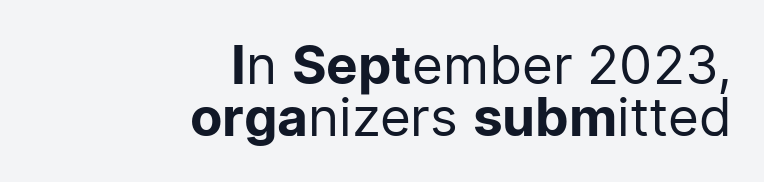
The image shows 53 px regular-weight sans-serif type, upright; set right-aligned, tight line spacing (0.99x), normal letter spacing, not underlined; low stroke contrast and a medium x-height.
